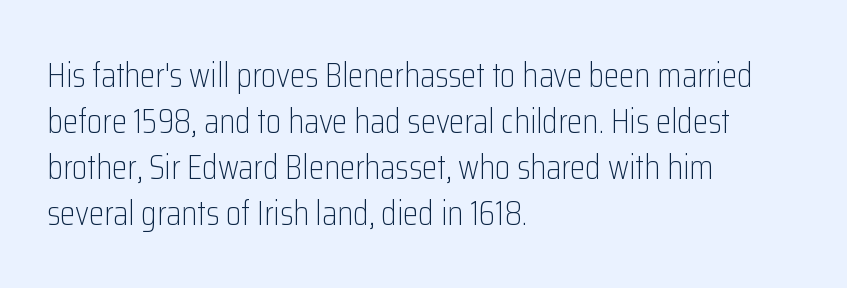
The image shows 35 px light, condensed sans-serif type, upright; set left-aligned, normal line spacing (1.31x), normal letter spacing, not underlined; low stroke contrast and a medium x-height.
